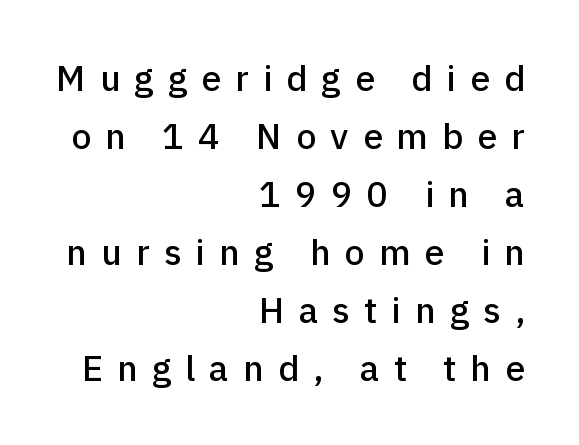
The image shows 36 px sans-serif type, upright; set right-aligned, normal line spacing (1.61x), unusually wide letter spacing (+0.39 em), not underlined; low stroke contrast and a medium x-height.
